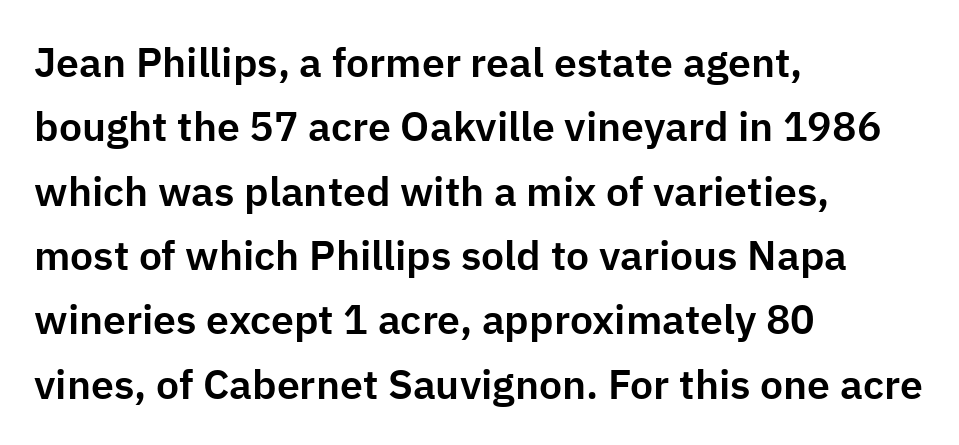
The ragged edge is on the right, which tells us the setting is flush left. Posture: upright roman. Note the varied advance widths — an 'i' is clearly narrower than an 'm'. Nothing sits at the stroke ends, so this counts as sans-serif. Nobody touched the tracking dial on this one.
